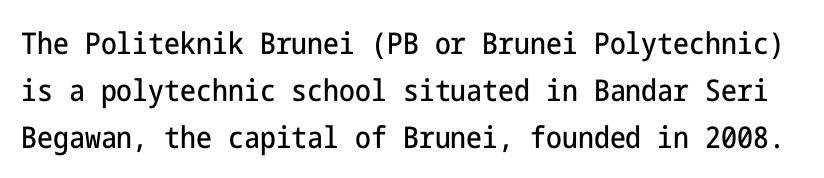
{"serif": "no", "italic": "no", "width": "condensed", "stroke_contrast": "low", "x_height": "medium", "underline": "no", "line_spacing": "normal", "line_spacing_ratio": 1.56, "letter_spacing": "normal", "letter_spacing_em": 0.0, "glyph_px": 30}
